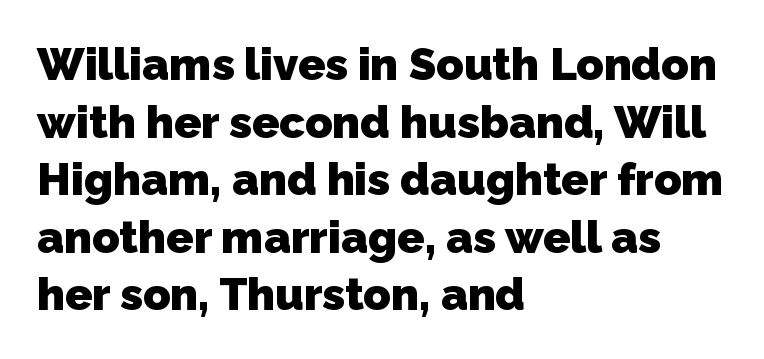
Q: Is the text bold? A: Yes.
Q: Is the typeface a serif or a sans-serif typeface? A: Sans-serif.
Q: Is the text underlined? A: No.
Q: How is the paragraph aligned? A: Left-aligned.
Q: Is the spacing between letters normal or unusually wide? A: Normal.
Q: Is the spacing between lines tight, normal or loose? A: Normal.
Q: Width (condensed, normal, or wide)? A: Normal.
Q: Stroke contrast? A: Low.
Q: x-height? A: Medium.
Q: Monospaced? A: No.
